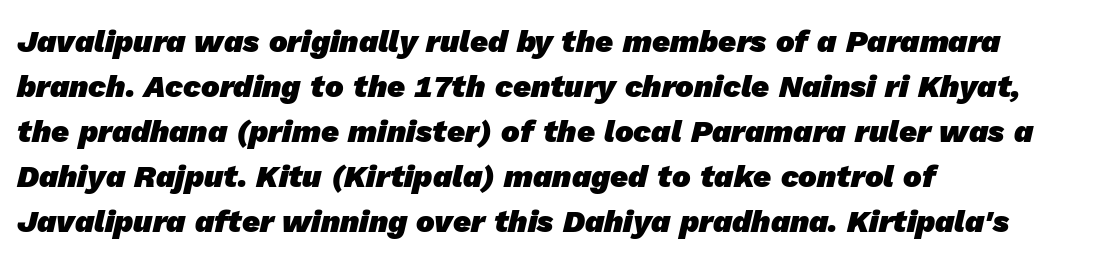
What's the leading like? Ordinary, nothing unusual. Glyph-to-glyph distance matches everyday printed text. Is this a fixed-width face? No — the glyphs have proportional, varying widths. Notice how the passage keeps a crisp vertical edge on the left only.
